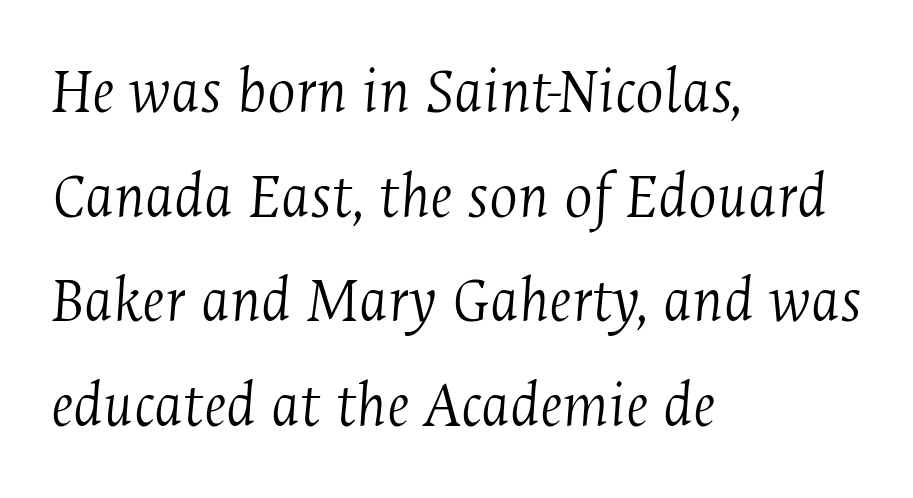
{"serif": "yes", "italic": "yes", "lean": "right", "slant_degrees": 4, "bold": "no", "weight": "light", "width": "condensed", "stroke_contrast": "medium", "x_height": "medium", "monospaced": "no", "underline": "no", "align": "left", "line_spacing": "normal", "line_spacing_ratio": 1.56, "letter_spacing": "normal", "letter_spacing_em": 0.0, "glyph_px": 67}
